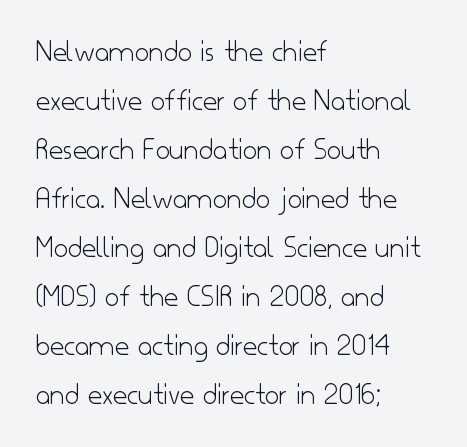
Nothing heavy about these letters — not bold at all. These lines keep a tight, regular rhythm from letter to letter. Where is the straight margin? On the left. The face used here is proportionally spaced, like ordinary book or web type.
